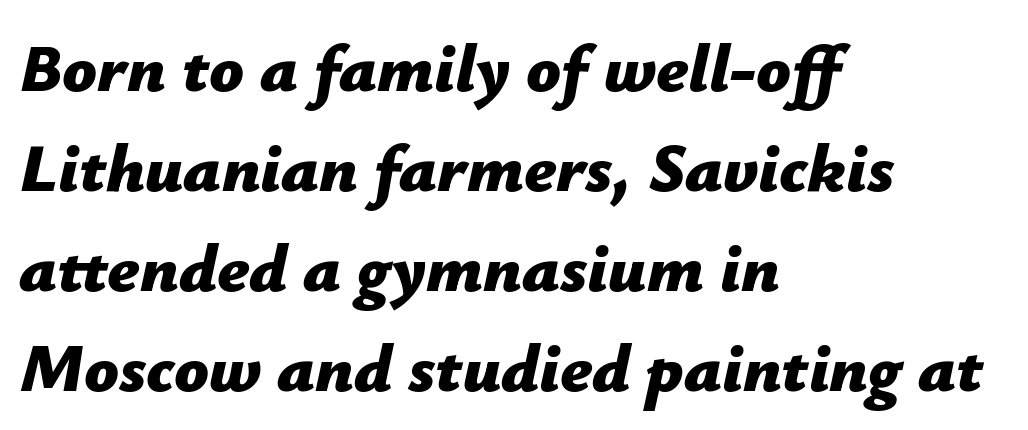
{"italic": "yes", "lean": "right", "slant_degrees": 12, "bold": "yes", "weight": "bold", "width": "normal", "stroke_contrast": "low", "x_height": "medium", "monospaced": "no", "underline": "no", "align": "left", "line_spacing": "normal", "line_spacing_ratio": 1.47, "letter_spacing": "normal", "letter_spacing_em": 0.0, "glyph_px": 68}
